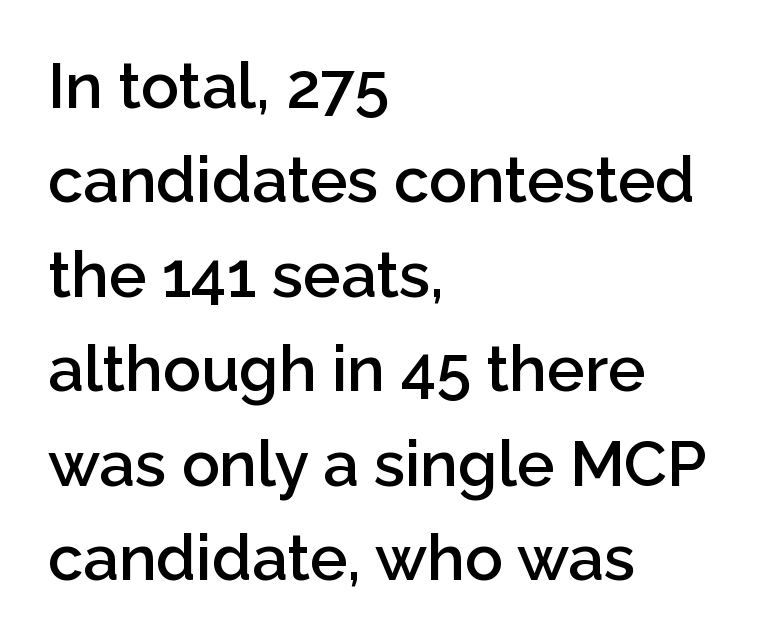
{"serif": "no", "italic": "no", "bold": "semi", "weight": "semibold", "width": "normal", "stroke_contrast": "low", "x_height": "medium", "monospaced": "no", "underline": "no", "align": "left", "line_spacing": "normal", "line_spacing_ratio": 1.5, "letter_spacing": "normal", "letter_spacing_em": 0.0, "glyph_px": 63}
